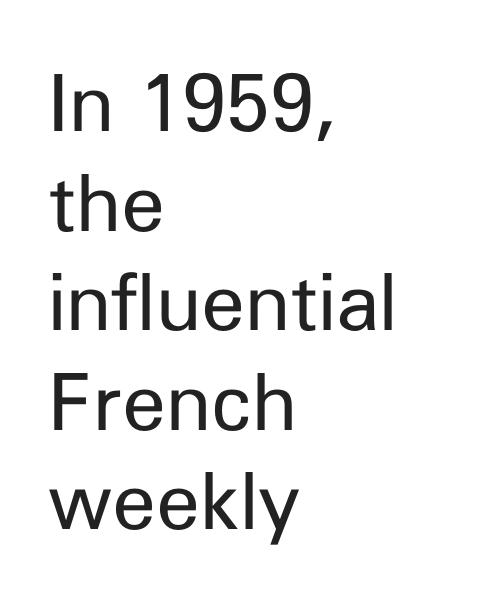
Q: Is the text bold? A: No.
Q: Is the text italic (slanted)? A: No, it is upright.
Q: Is the typeface a serif or a sans-serif typeface? A: Sans-serif.
Q: Is the text underlined? A: No.
Q: How is the paragraph aligned? A: Left-aligned.
Q: Is the spacing between letters normal or unusually wide? A: Normal.
Q: Is the spacing between lines tight, normal or loose? A: Normal.
Q: Width (condensed, normal, or wide)? A: Normal.
Q: Stroke contrast? A: Low.
Q: x-height? A: Medium.
Q: Monospaced? A: No.
